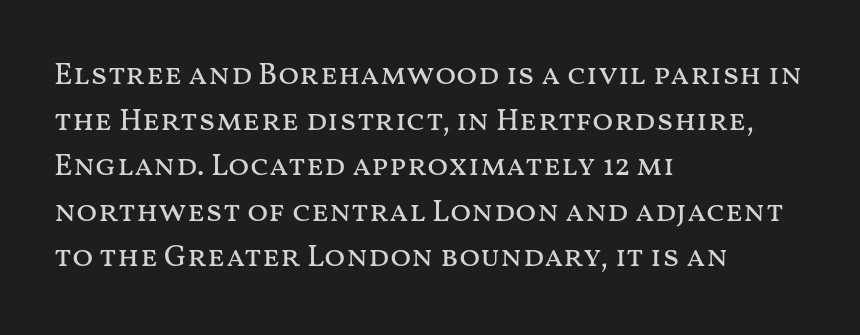
{"italic": "no", "bold": "no", "weight": "regular", "width": "wide", "stroke_contrast": "medium", "x_height": "medium", "monospaced": "no", "underline": "no", "align": "left", "line_spacing": "normal", "line_spacing_ratio": 1.47, "letter_spacing": "normal", "letter_spacing_em": 0.0, "glyph_px": 31}
